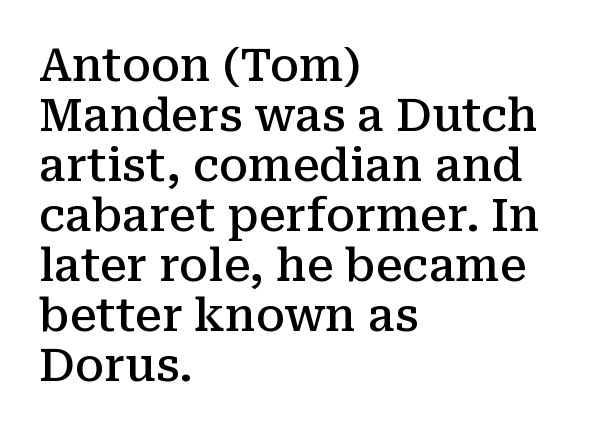
Varying glyph widths throughout — classic text-font behaviour. Default kerning and tracking; the words read as compact shapes. A fair bit of extra ink — the face is semibold, not bold. The string is rendered with underlining switched off. These lines are set flush left with a ragged right edge. The face used here is seriffed, in the tradition of book romans.
